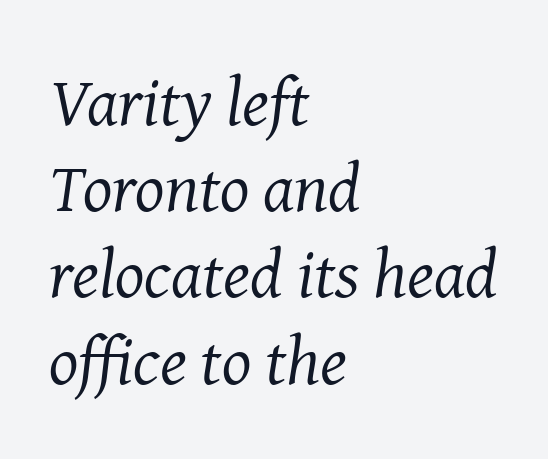
Are there feet on the stems? There are — it's a serif. The letters sit at their default tracking, neither squeezed nor spread. Note the varied advance widths — an 'i' is clearly narrower than an 'm'. The block of text has a typical density, with ordinary space between rows. Every row of glyphs begins at an identical x-position on the left. Bold? No — there's no thickening of the strokes.
